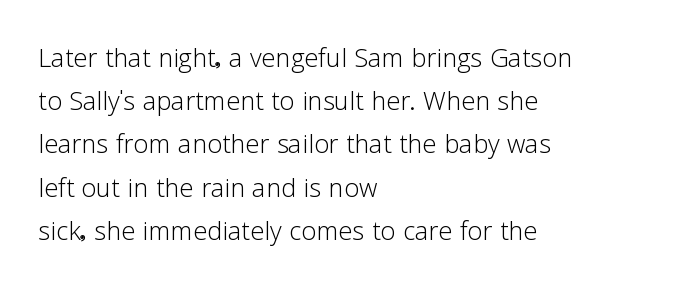
Q: Is the text bold? A: No.
Q: Is the text italic (slanted)? A: No, it is upright.
Q: Is the typeface a serif or a sans-serif typeface? A: Sans-serif.
Q: Is the text underlined? A: No.
Q: How is the paragraph aligned? A: Left-aligned.
Q: Is the spacing between letters normal or unusually wide? A: Normal.
Q: Is the spacing between lines tight, normal or loose? A: Normal.
Q: Width (condensed, normal, or wide)? A: Normal.
Q: Stroke contrast? A: Low.
Q: x-height? A: Medium.
Q: Monospaced? A: No.
